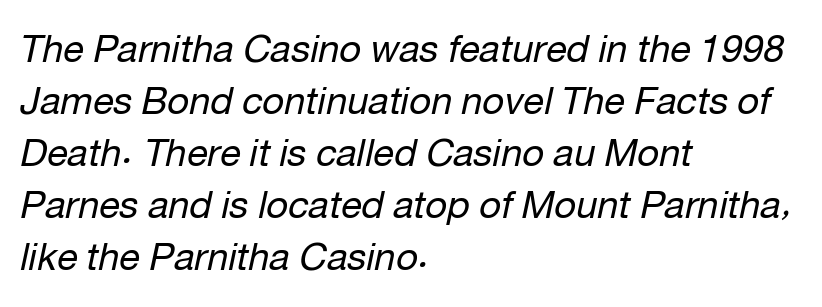
The image shows 38 px regular-weight type, italic (leaning right); set left-aligned, normal line spacing (1.37x), normal letter spacing, not underlined; low stroke contrast and a medium x-height.
